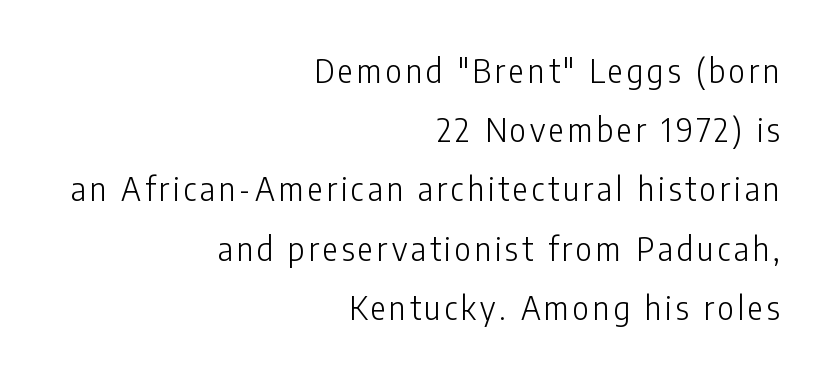
Q: Is the text bold? A: No.
Q: Is the text italic (slanted)? A: No, it is upright.
Q: Is the typeface a serif or a sans-serif typeface? A: Sans-serif.
Q: Is the text underlined? A: No.
Q: How is the paragraph aligned? A: Right-aligned.
Q: Width (condensed, normal, or wide)? A: Condensed.
Q: Stroke contrast? A: Low.
Q: x-height? A: Medium.
Q: Monospaced? A: No.
